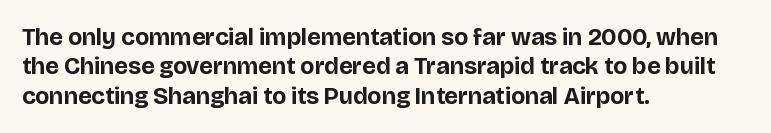
Check the space under the baseline: it is left empty. Words appear dense and cohesive because spacing is normal. Summary of weight: heavy, a full bold. Caption: multi-line text, flush left, ragged right.
